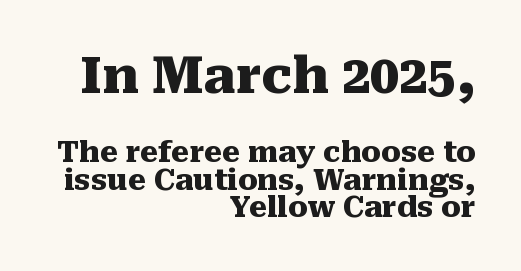
{"serif": "yes", "italic": "no", "bold": "yes", "weight": "heavy", "width": "normal", "stroke_contrast": "medium", "x_height": "medium", "monospaced": "no", "underline": "no", "align": "right", "line_spacing": "tight", "line_spacing_ratio": 0.96, "letter_spacing": "normal", "letter_spacing_em": 0.0, "larger_block": "first", "size_ratio": 1.76, "glyph_px": 51}
